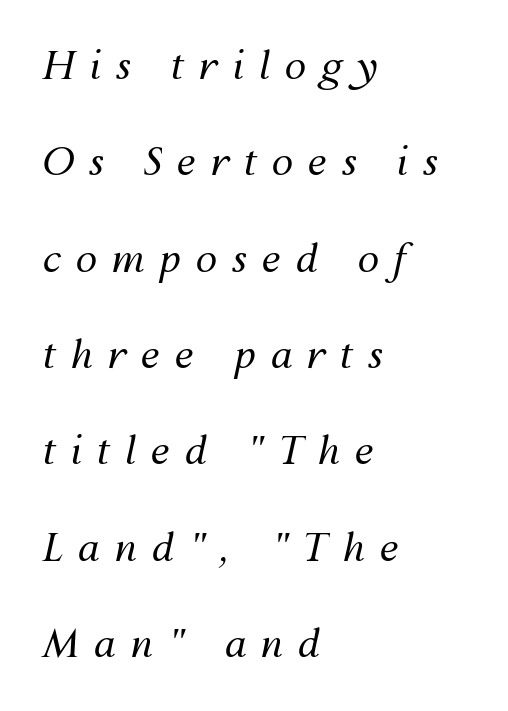
{"italic": "yes", "lean": "right", "slant_degrees": 12, "bold": "no", "weight": "regular", "width": "normal", "stroke_contrast": "medium", "x_height": "medium", "monospaced": "no", "underline": "no", "align": "left", "line_spacing": "loose", "line_spacing_ratio": 2.47, "letter_spacing": "wide", "letter_spacing_em": 0.37, "glyph_px": 39}
